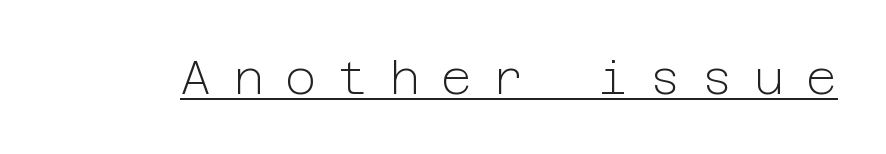
The image shows 47 px light sans-serif type, upright; set unusually wide letter spacing (+0.46 em), underlined; low stroke contrast and a medium x-height.
